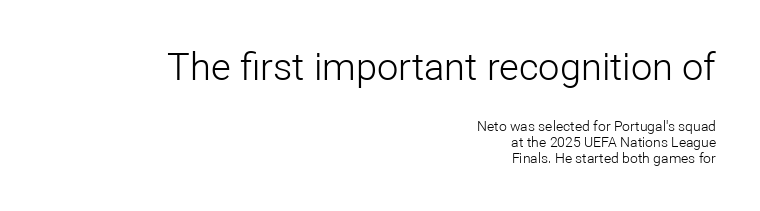
The image shows 38 px light sans-serif type, upright; set right-aligned, tight line spacing (1.14x), normal letter spacing, not underlined; the first (top) block is 2.71x larger; low stroke contrast and a medium x-height.
